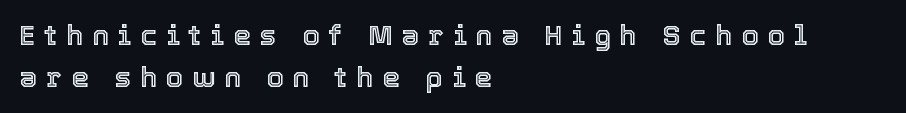
The image shows 28 px text type, upright; set left-aligned, normal line spacing (1.51x), unusually wide letter spacing (+0.32 em), not underlined; a medium x-height.
